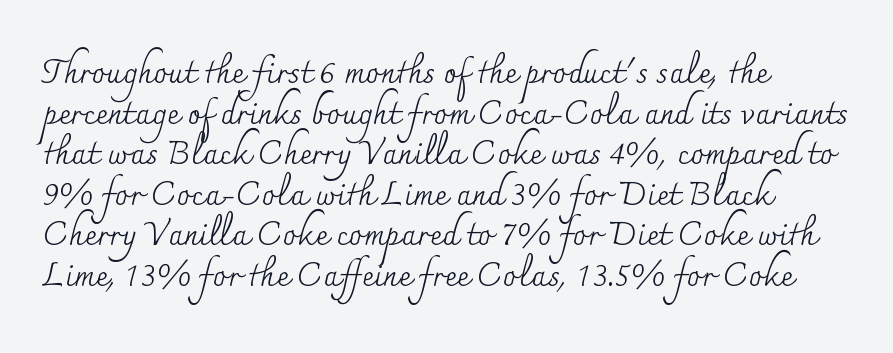
Q: Is the text bold? A: No.
Q: Is the text italic (slanted)? A: Yes.
Q: Is the typeface a serif or a sans-serif typeface? A: Serif.
Q: Is the text underlined? A: No.
Q: How is the paragraph aligned? A: Left-aligned.
Q: Is the spacing between letters normal or unusually wide? A: Normal.
Q: Width (condensed, normal, or wide)? A: Normal.
Q: Stroke contrast? A: Medium.
Q: x-height? A: Small.
Q: Monospaced? A: No.
